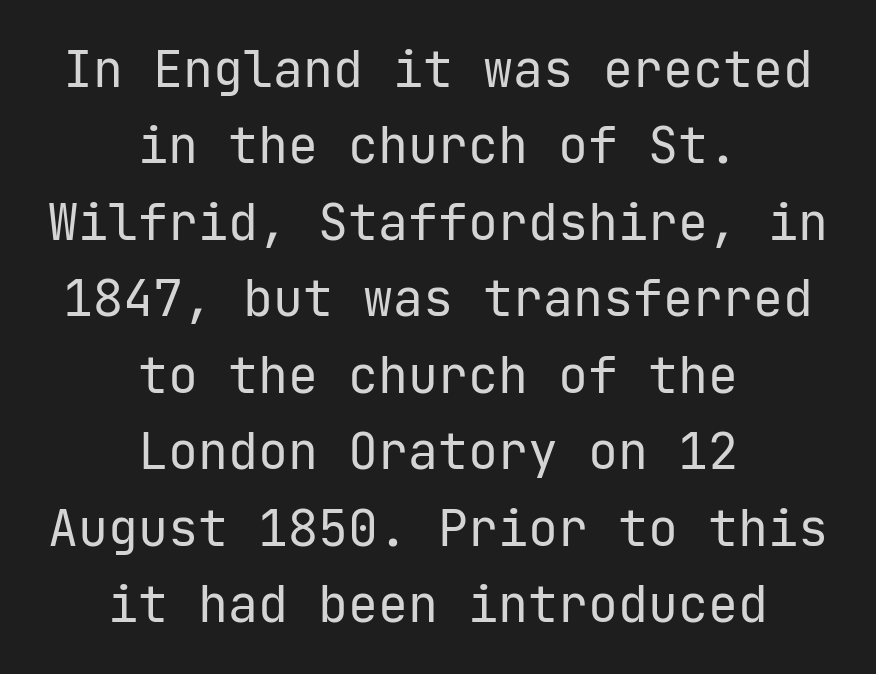
{"serif": "no", "italic": "no", "bold": "no", "weight": "regular", "width": "normal", "stroke_contrast": "low", "x_height": "medium", "underline": "no", "align": "center", "line_spacing": "normal", "line_spacing_ratio": 1.53, "letter_spacing": "normal", "letter_spacing_em": 0.0, "glyph_px": 50}
